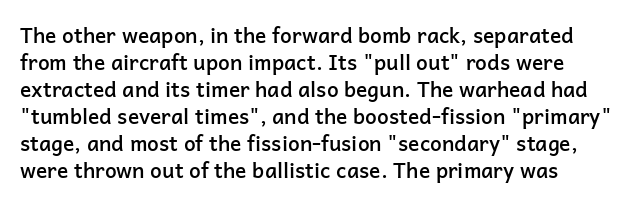
{"italic": "no", "bold": "semi", "underline": "no", "line_spacing": "normal", "line_spacing_ratio": 1.29, "letter_spacing": "normal", "letter_spacing_em": 0.0, "glyph_px": 21}
